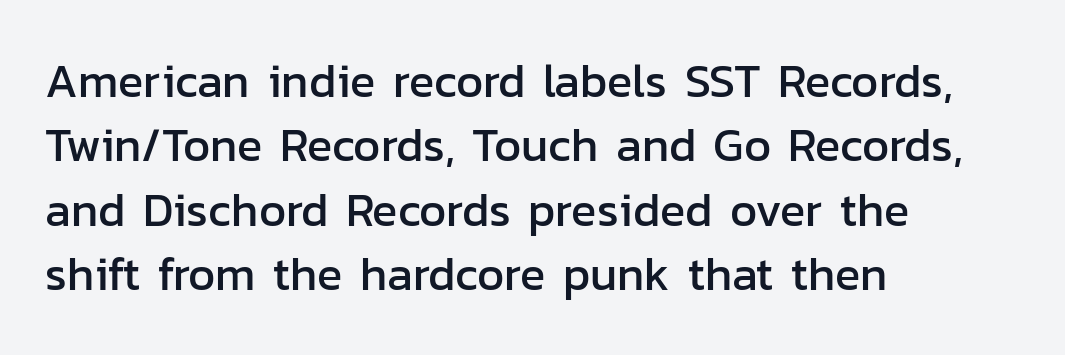
Q: Is the text italic (slanted)? A: No, it is upright.
Q: Is the typeface a serif or a sans-serif typeface? A: Sans-serif.
Q: Is the text underlined? A: No.
Q: How is the paragraph aligned? A: Left-aligned.
Q: Is the spacing between letters normal or unusually wide? A: Normal.
Q: Is the spacing between lines tight, normal or loose? A: Normal.
Q: Width (condensed, normal, or wide)? A: Normal.
Q: Stroke contrast? A: Low.
Q: x-height? A: Medium.
Q: Monospaced? A: No.
